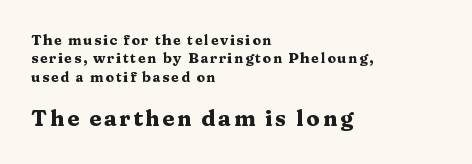
The image shows 22 px bold type, upright; set left-aligned, normal line spacing (1.32x), not underlined; the second (bottom) block is 1.57x larger.
